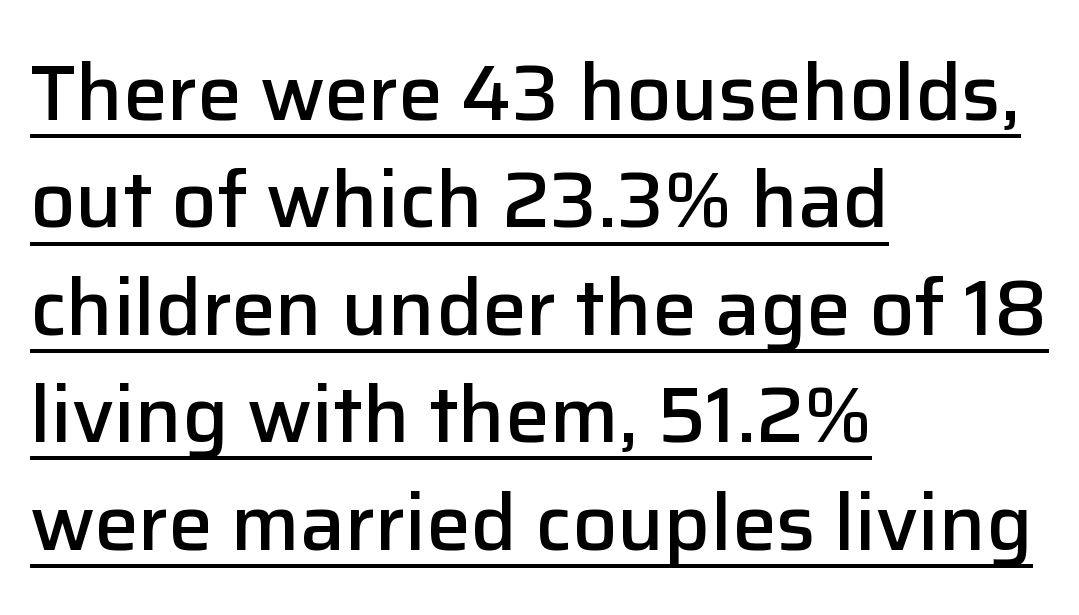
Q: Is the text bold? A: Semi-bold.
Q: Is the text italic (slanted)? A: No, it is upright.
Q: Is the typeface a serif or a sans-serif typeface? A: Sans-serif.
Q: Is the text underlined? A: Yes.
Q: How is the paragraph aligned? A: Left-aligned.
Q: Is the spacing between letters normal or unusually wide? A: Normal.
Q: Is the spacing between lines tight, normal or loose? A: Normal.
Q: Width (condensed, normal, or wide)? A: Normal.
Q: Stroke contrast? A: Low.
Q: x-height? A: Medium.
Q: Monospaced? A: No.
